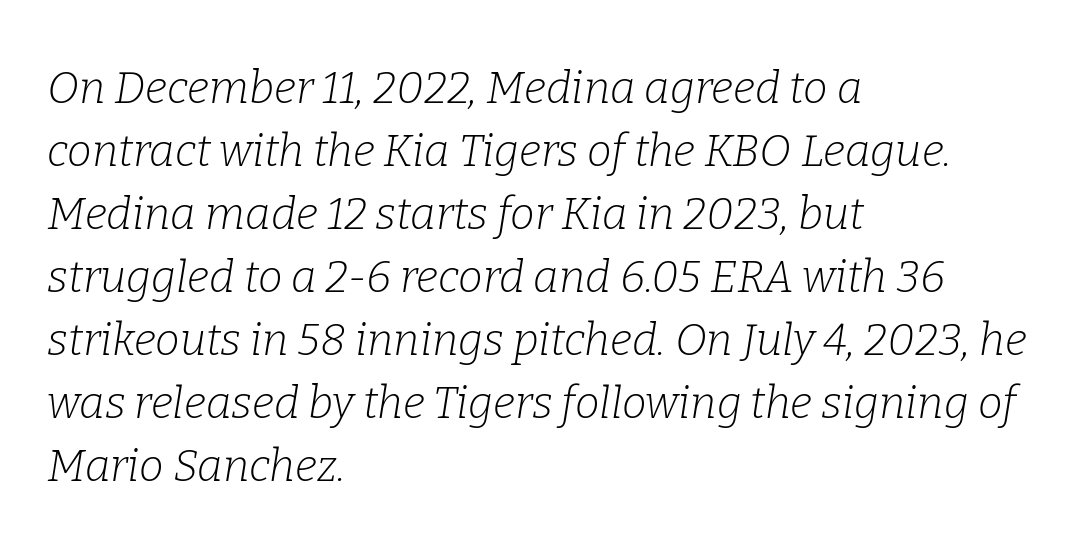
{"serif": "yes", "italic": "yes", "lean": "right", "slant_degrees": 9, "bold": "no", "weight": "light", "width": "normal", "stroke_contrast": "low", "x_height": "medium", "monospaced": "no", "underline": "no", "align": "left", "line_spacing": "normal", "line_spacing_ratio": 1.43, "letter_spacing": "normal", "letter_spacing_em": 0.0, "glyph_px": 44}
